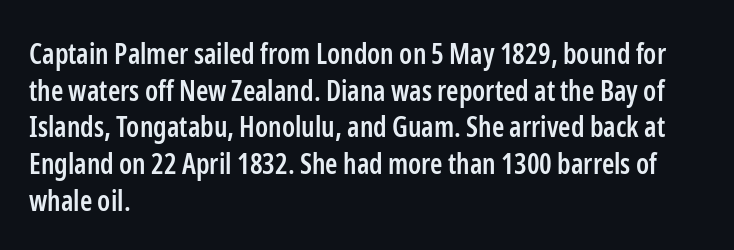
The image shows 28 px semibold, condensed sans-serif type, upright; set left-aligned, normal line spacing (1.31x), normal letter spacing, not underlined; low stroke contrast and a medium x-height.
